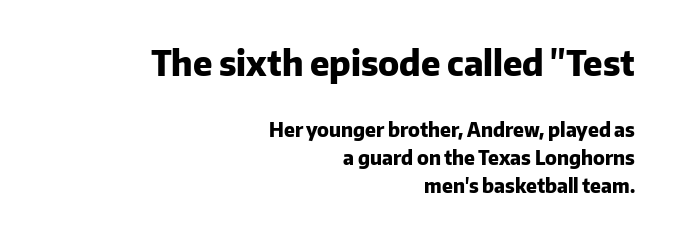
Q: Is the text bold? A: Yes.
Q: Is the text italic (slanted)? A: No, it is upright.
Q: Is the typeface a serif or a sans-serif typeface? A: Sans-serif.
Q: Is the text underlined? A: No.
Q: How is the paragraph aligned? A: Right-aligned.
Q: Is the spacing between letters normal or unusually wide? A: Normal.
Q: Is the spacing between lines tight, normal or loose? A: Normal.
Q: Which block of text is set in a larger size, the first (top) or the second (bottom)? A: The first (top) one.
Q: Width (condensed, normal, or wide)? A: Normal.
Q: Stroke contrast? A: Low.
Q: x-height? A: Medium.
Q: Monospaced? A: No.
